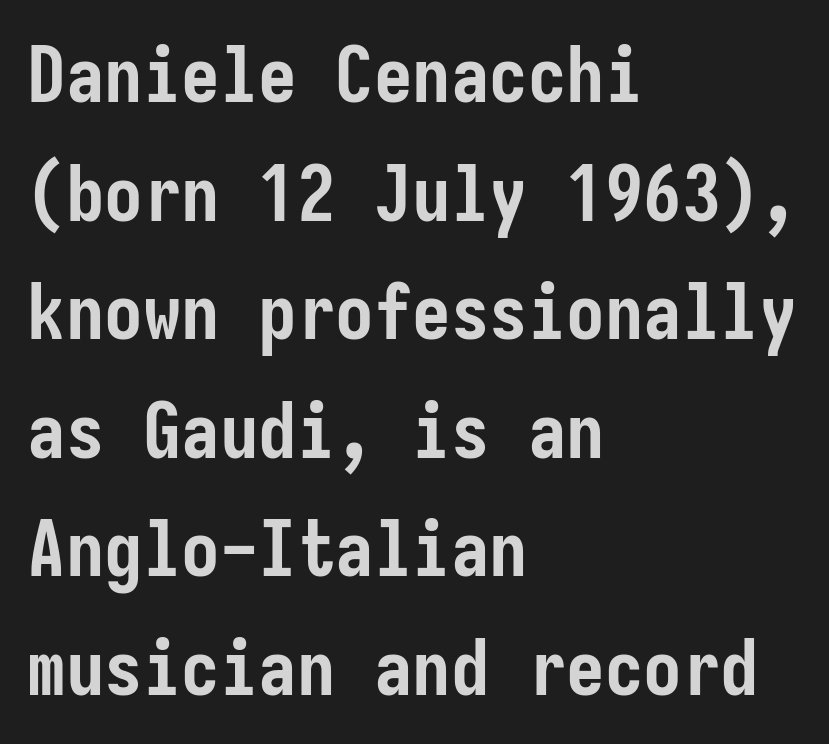
Check the space under the baseline: it is left empty. Left-aligned paragraph, ragged on the right. Its strokes are broad and dark, the hallmark of bold type. Type style note: lacks serifs.
